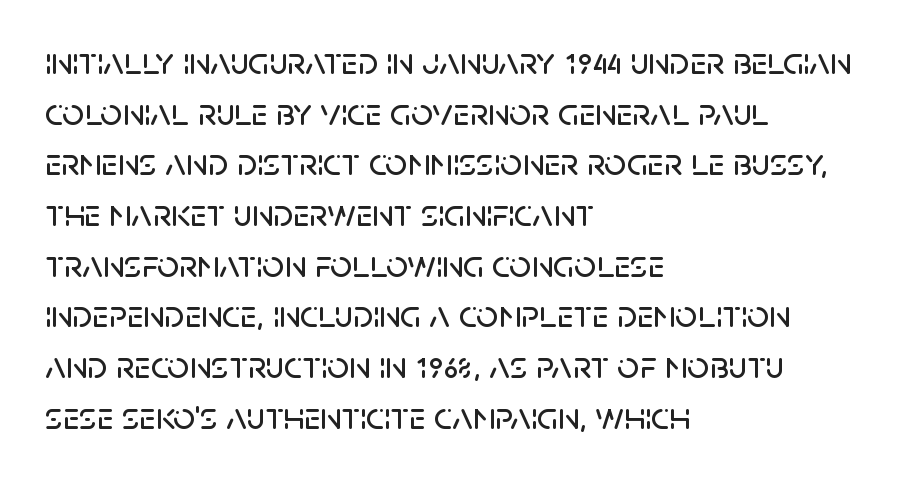
Q: Is the text italic (slanted)? A: No, it is upright.
Q: Is the typeface a serif or a sans-serif typeface? A: Sans-serif.
Q: Is the text underlined? A: No.
Q: How is the paragraph aligned? A: Left-aligned.
Q: Is the spacing between letters normal or unusually wide? A: Normal.
Q: Is the spacing between lines tight, normal or loose? A: Normal.
Q: Width (condensed, normal, or wide)? A: Normal.
Q: Stroke contrast? A: Low.
Q: x-height? A: Large.
Q: Monospaced? A: No.
